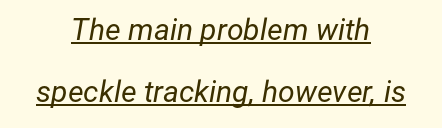
The cut favours lightness, reaching ordinary text weight at its darkest. The whitespace from short lines is split evenly between both sides. Honestly, the underline is the first thing you notice here. Character widths vary here, with narrow letters taking less room than wide ones. Rows of type keep a wide berth in the vertical direction. You could call the tracking neutral — neither tight nor loose.
